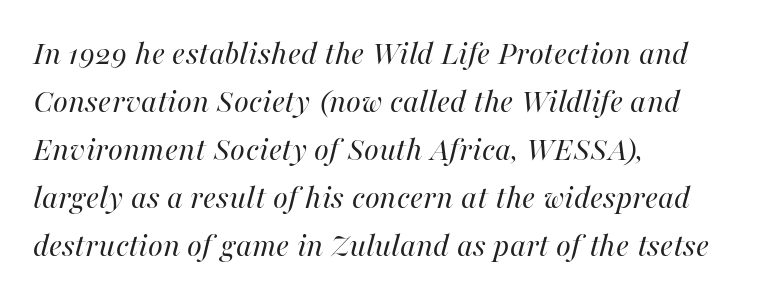
The image shows 34 px regular-weight type, italic (leaning right); set left-aligned, normal line spacing (1.41x), normal letter spacing, not underlined; high stroke contrast and a medium x-height.
